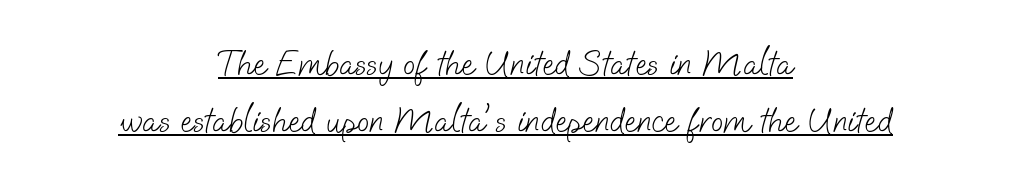
{"serif": "no", "bold": "no", "weight": "light", "width": "normal", "stroke_contrast": "low", "x_height": "small", "monospaced": "no", "underline": "yes", "align": "center", "line_spacing": "normal", "line_spacing_ratio": 1.58, "letter_spacing": "normal", "letter_spacing_em": 0.0, "glyph_px": 36}
